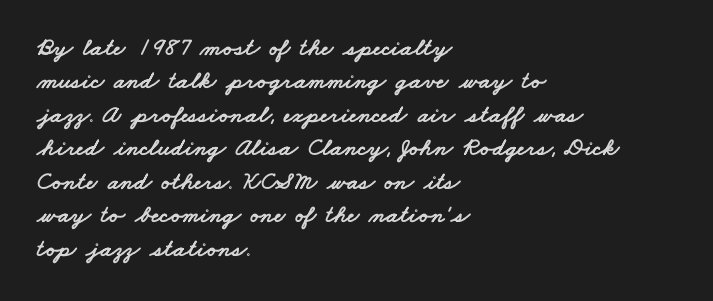
The image shows 25 px text type; set left-aligned, normal line spacing (1.34x), normal letter spacing, not underlined.
